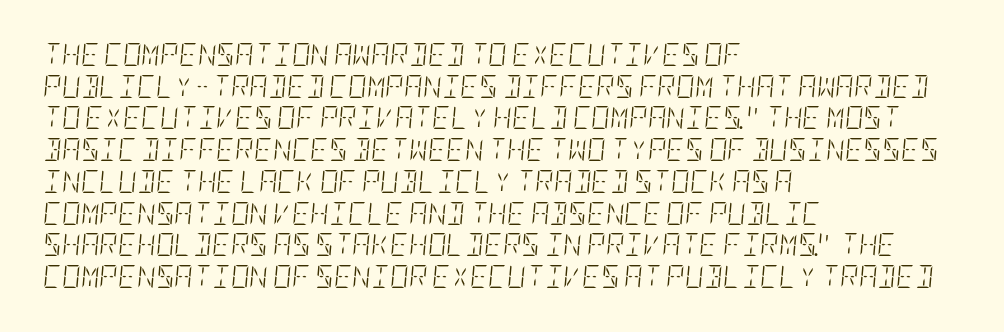
The image shows 23 px text type, italic (leaning right); set left-aligned, normal line spacing (1.38x), normal letter spacing, not underlined.
